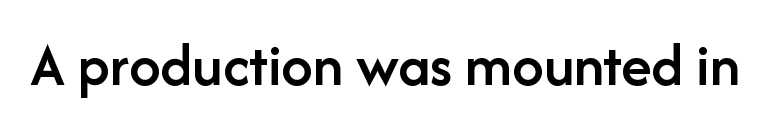
The image shows 62 px semibold sans-serif type, upright; set normal letter spacing, not underlined; low stroke contrast and a medium x-height.
